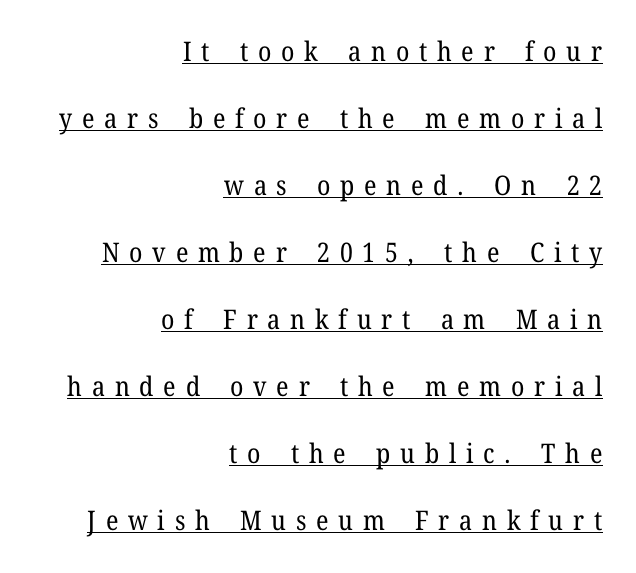
The image shows 27 px text type, upright; set right-aligned, loose line spacing (2.48x), unusually wide letter spacing (+0.36 em), underlined.
